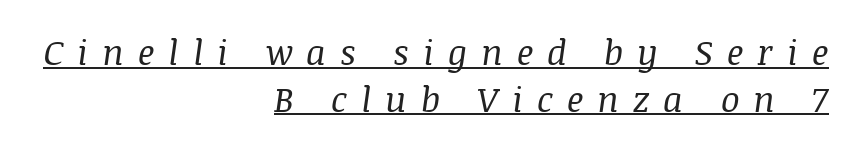
Posture: slanted. Interline gaps are of average width in this sample. The typesetter has applied underlining to the passage shown. Typeset ragged left — the right edge is the straight one. Compared with typical body copy, the letter spacing here is much looser.
